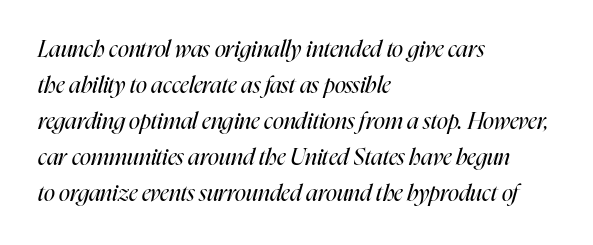
{"italic": "yes", "lean": "right", "slant_degrees": 16, "bold": "no", "underline": "no", "align": "left", "line_spacing": "normal", "line_spacing_ratio": 1.57, "letter_spacing": "normal", "letter_spacing_em": 0.0, "glyph_px": 23}
